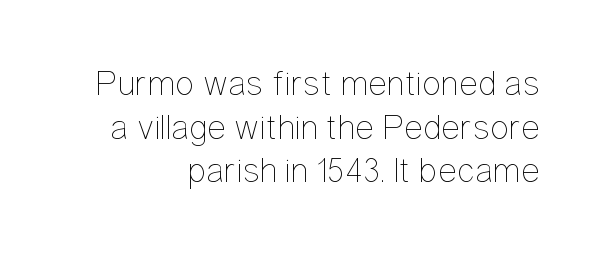
Q: Is the text bold? A: No.
Q: Is the text italic (slanted)? A: No, it is upright.
Q: Is the text underlined? A: No.
Q: How is the paragraph aligned? A: Right-aligned.
Q: Is the spacing between letters normal or unusually wide? A: Normal.
Q: Width (condensed, normal, or wide)? A: Condensed.
Q: Stroke contrast? A: Low.
Q: x-height? A: Medium.
Q: Monospaced? A: No.
